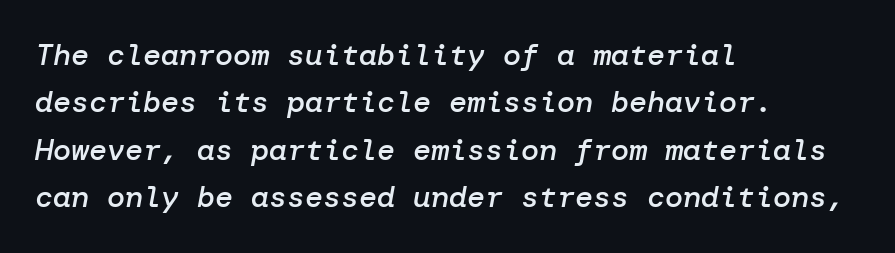
Q: Is the text bold? A: Semi-bold.
Q: Is the text italic (slanted)? A: Yes, it leans right by about 10 degrees.
Q: Is the text underlined? A: No.
Q: How is the paragraph aligned? A: Left-aligned.
Q: Is the spacing between letters normal or unusually wide? A: Normal.
Q: Is the spacing between lines tight, normal or loose? A: Normal.
Q: Width (condensed, normal, or wide)? A: Normal.
Q: Stroke contrast? A: Low.
Q: x-height? A: Medium.
